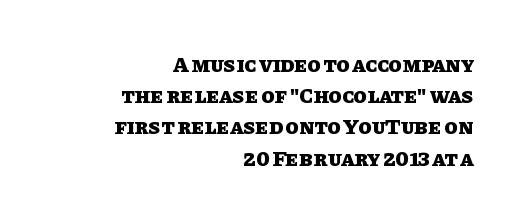
Q: Is the text bold? A: Yes.
Q: Is the text italic (slanted)? A: No, it is upright.
Q: Is the text underlined? A: No.
Q: How is the paragraph aligned? A: Right-aligned.
Q: Is the spacing between letters normal or unusually wide? A: Normal.
Q: Is the spacing between lines tight, normal or loose? A: Normal.
